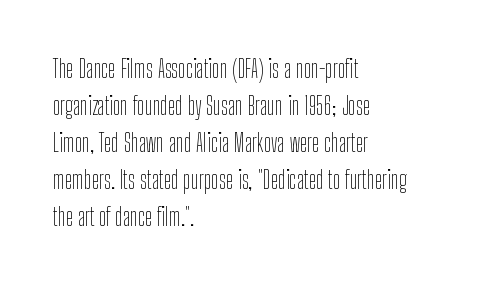
The image shows 25 px text type, upright; set left-aligned, normal line spacing (1.48x), normal letter spacing, not underlined.
